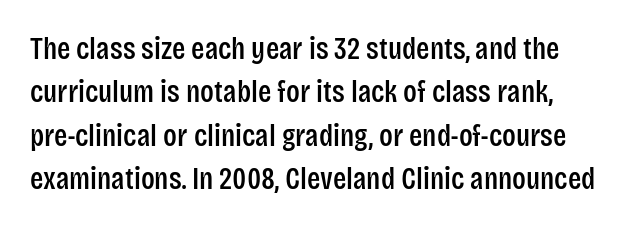
The image shows 31 px condensed sans-serif type, upright; set normal line spacing (1.4x), normal letter spacing, not underlined; low stroke contrast and a large x-height.
